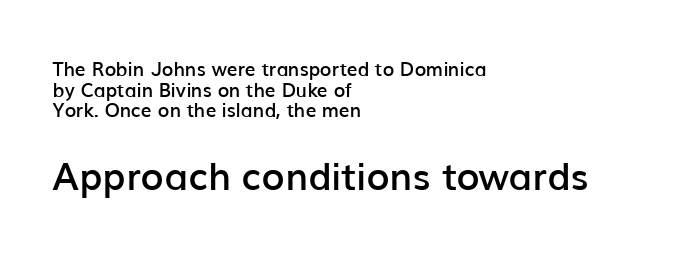
{"serif": "no", "italic": "no", "bold": "semi", "weight": "semibold", "width": "normal", "stroke_contrast": "low", "x_height": "medium", "monospaced": "no", "underline": "no", "align": "left", "line_spacing": "tight", "line_spacing_ratio": 1.08, "letter_spacing": "normal", "letter_spacing_em": 0.0, "larger_block": "second", "size_ratio": 2.0, "glyph_px": 38}
